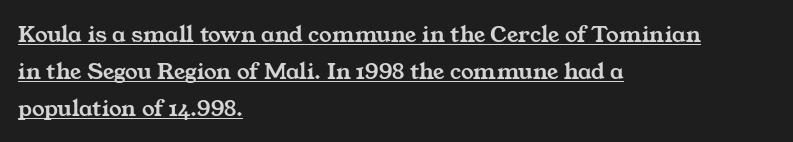
Q: Is the text underlined? A: Yes.
Q: How is the paragraph aligned? A: Left-aligned.
Q: Is the spacing between letters normal or unusually wide? A: Normal.
Q: Is the spacing between lines tight, normal or loose? A: Normal.
